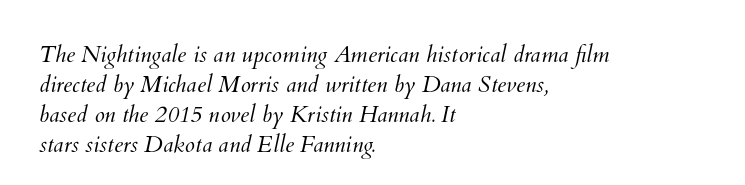
The gaps between neighbouring characters are ordinary and unremarkable. Left-aligned paragraph, ragged on the right. Weight: in the light-to-regular range. Honestly, there is no underline to notice here at all. These lines sit exactly where default settings would place them.
